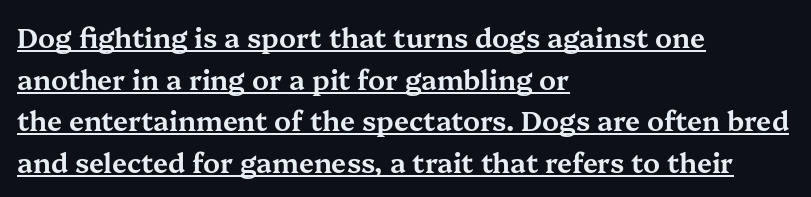
{"italic": "no", "underline": "yes", "align": "left", "line_spacing": "normal", "line_spacing_ratio": 1.54, "letter_spacing": "normal", "letter_spacing_em": 0.0, "glyph_px": 27}
